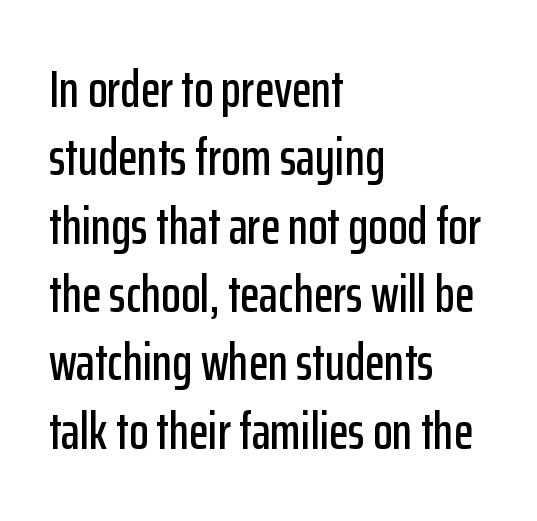
Typographically, this falls in the sans-serif category. How are the letters spaced? Ordinarily, with no added tracking. The axis of the letterforms is exactly vertical. This sample has the flowing, uneven cadence of proportional lettering.
